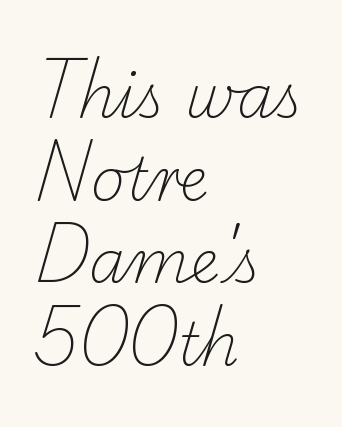
Q: Is the text bold? A: No.
Q: Is the typeface a serif or a sans-serif typeface? A: Serif.
Q: Is the text underlined? A: No.
Q: How is the paragraph aligned? A: Left-aligned.
Q: Is the spacing between letters normal or unusually wide? A: Normal.
Q: Is the spacing between lines tight, normal or loose? A: Normal.
Q: Width (condensed, normal, or wide)? A: Normal.
Q: Stroke contrast? A: Low.
Q: x-height? A: Small.
Q: Monospaced? A: No.
